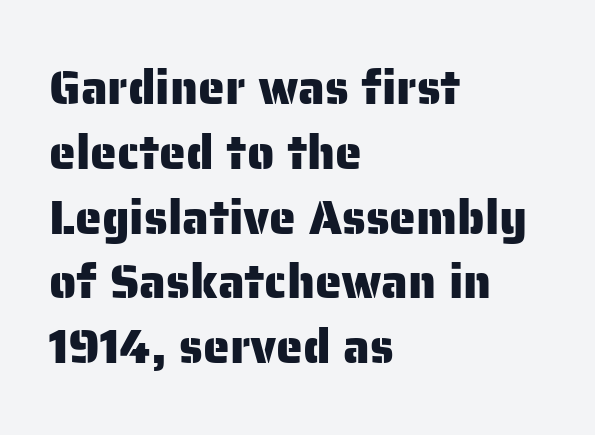
{"serif": "no", "italic": "no", "width": "normal", "stroke_contrast": "low", "x_height": "medium", "monospaced": "no", "underline": "no", "align": "left", "line_spacing": "normal", "line_spacing_ratio": 1.35, "letter_spacing": "normal", "letter_spacing_em": 0.0, "glyph_px": 48}
